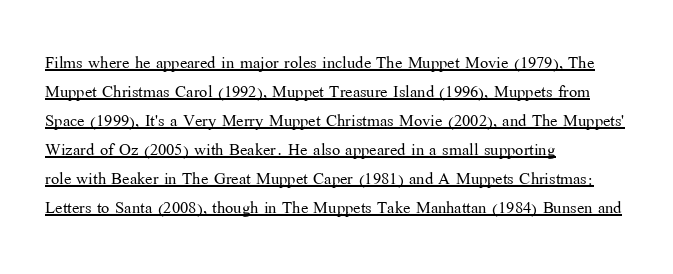
Q: Is the text bold? A: No.
Q: Is the text italic (slanted)? A: No, it is upright.
Q: Is the text underlined? A: Yes.
Q: How is the paragraph aligned? A: Left-aligned.
Q: Is the spacing between letters normal or unusually wide? A: Normal.
Q: Is the spacing between lines tight, normal or loose? A: Normal.
